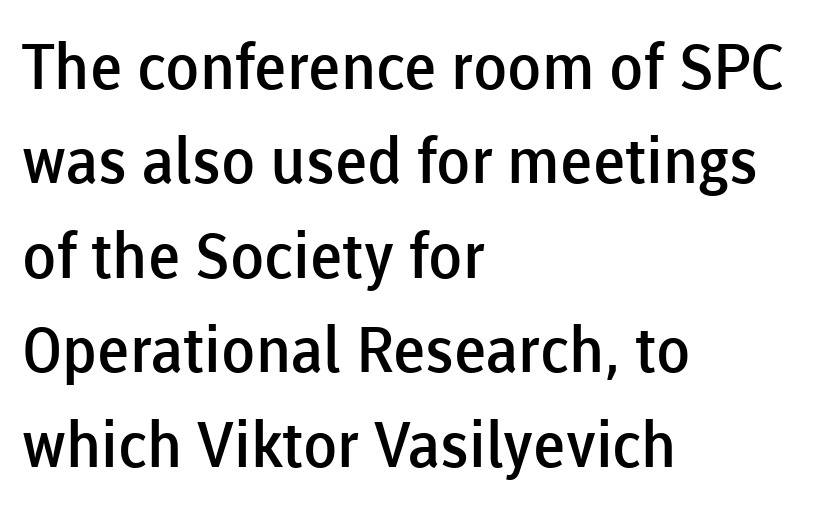
Q: Is the text bold? A: Semi-bold.
Q: Is the text italic (slanted)? A: No, it is upright.
Q: Is the typeface a serif or a sans-serif typeface? A: Sans-serif.
Q: Is the text underlined? A: No.
Q: How is the paragraph aligned? A: Left-aligned.
Q: Is the spacing between letters normal or unusually wide? A: Normal.
Q: Is the spacing between lines tight, normal or loose? A: Normal.
Q: Width (condensed, normal, or wide)? A: Normal.
Q: Stroke contrast? A: Low.
Q: x-height? A: Medium.
Q: Monospaced? A: No.
